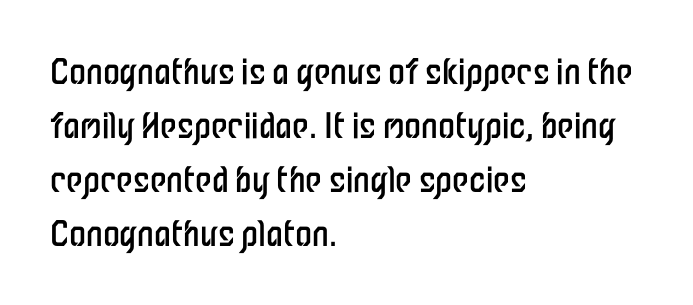
Nothing heavy about these letters — not bold at all. Serif or sans? Sans — the stroke terminals are bare. The rendering keeps characters at their native spacing. The lines are quadded left. Is this a fixed-width face? No — the glyphs have proportional, varying widths. Only glyphs here, with clear space below each row.
